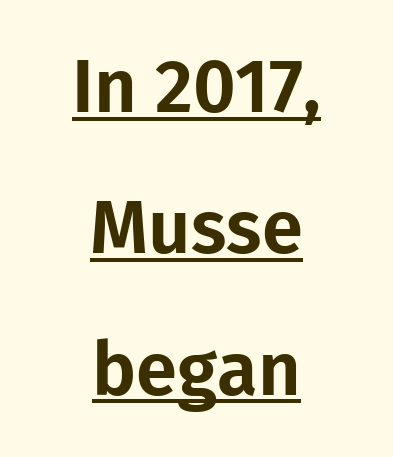
The image shows 74 px sans-serif type, upright; set centered, loose line spacing (1.91x), normal letter spacing, underlined; low stroke contrast and a medium x-height.
